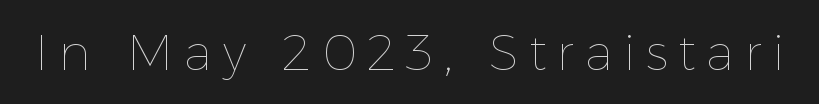
The image shows 50 px thin type, upright; set unusually wide letter spacing (+0.21 em), not underlined; a medium x-height.
